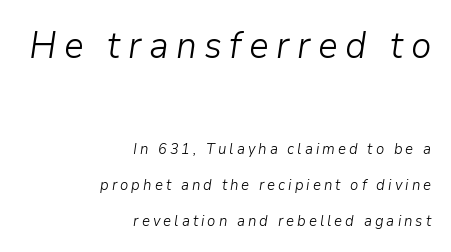
Observe the wide spacing: letters keep a clear distance from each other. Underlining? Definitely not there. Think of a printed novel: that variable character pitch is what you see here. Does the bottom block carry the larger type? No, the top block does. The strokes carry an ordinary text weight at most. Yep, that's italic — everything's leaning.
